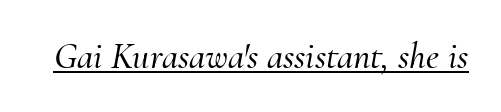
{"serif": "yes", "italic": "yes", "lean": "right", "slant_degrees": 10, "width": "normal", "stroke_contrast": "medium", "x_height": "small", "monospaced": "no", "underline": "yes", "letter_spacing": "normal", "letter_spacing_em": 0.0, "glyph_px": 37}
